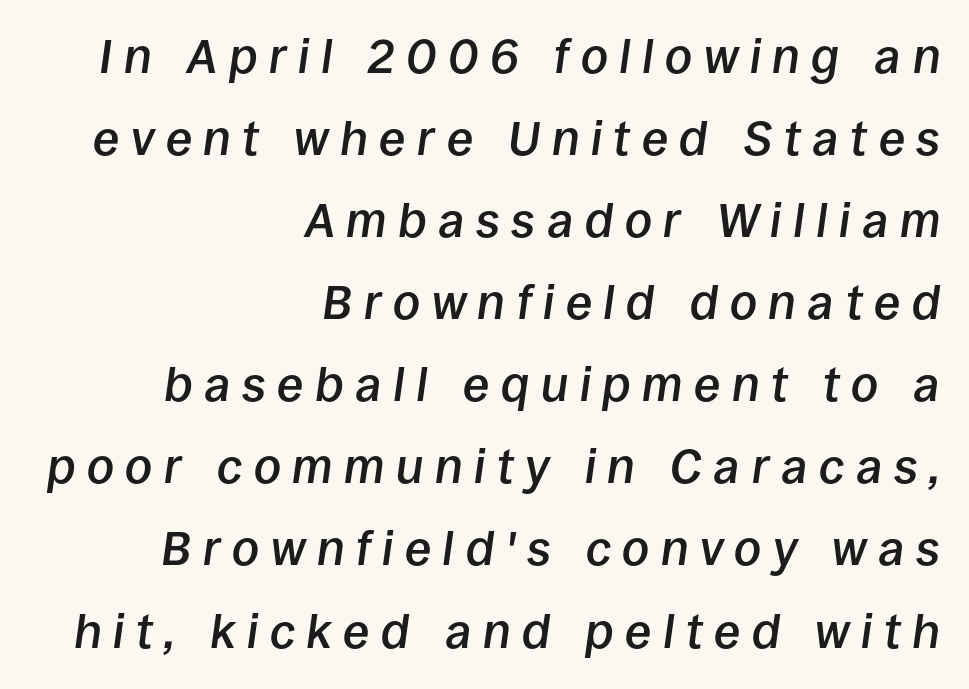
{"italic": "yes", "lean": "right", "slant_degrees": 8, "bold": "semi", "weight": "semibold", "width": "normal", "stroke_contrast": "low", "x_height": "large", "monospaced": "no", "underline": "no", "align": "right", "line_spacing_ratio": 1.71, "letter_spacing": "wide", "letter_spacing_em": 0.24, "glyph_px": 48}
